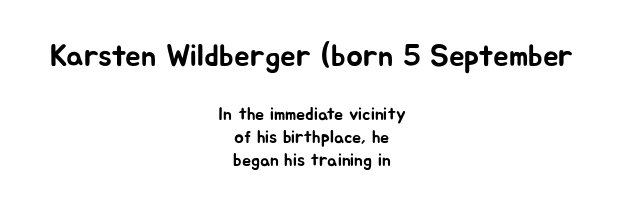
Standard letterfit; no display-style spreading of the glyphs. A centered setting, common on invitations and titles, is used for this passage. These lines sit exactly where default settings would place them. Character size in the leading block exceeds that of the trailing block.
